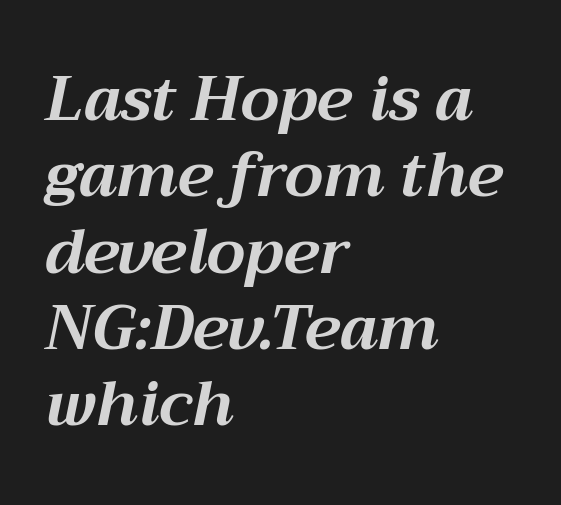
The image shows 62 px bold type, italic (leaning right); set left-aligned, line spacing 1.23x, normal letter spacing, not underlined; medium stroke contrast and a medium x-height.
